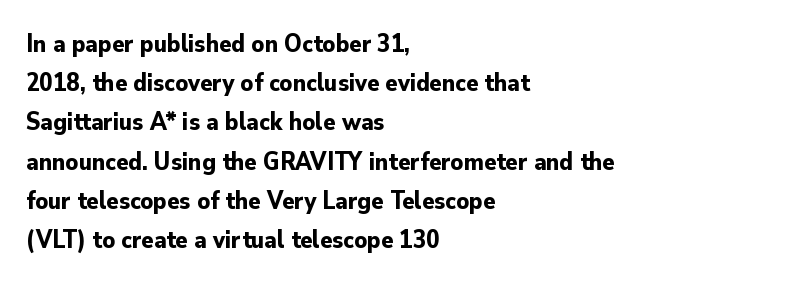
The image shows 25 px bold type, upright; set left-aligned, normal line spacing (1.57x), normal letter spacing, not underlined.
